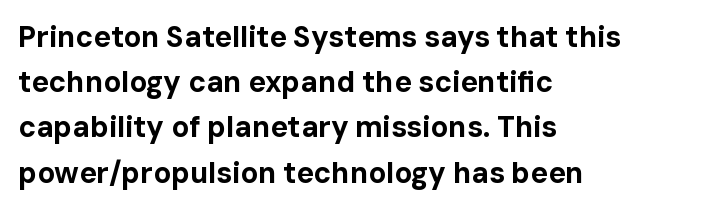
Q: Is the text bold? A: Yes.
Q: Is the text italic (slanted)? A: No, it is upright.
Q: Is the typeface a serif or a sans-serif typeface? A: Sans-serif.
Q: Is the text underlined? A: No.
Q: How is the paragraph aligned? A: Left-aligned.
Q: Is the spacing between letters normal or unusually wide? A: Normal.
Q: Is the spacing between lines tight, normal or loose? A: Normal.
Q: Width (condensed, normal, or wide)? A: Normal.
Q: Stroke contrast? A: Low.
Q: x-height? A: Medium.
Q: Monospaced? A: No.
